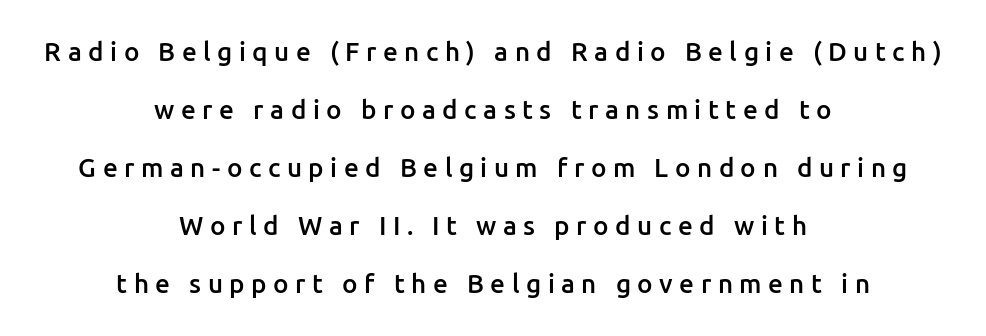
Q: Is the text bold? A: Semi-bold.
Q: Is the text italic (slanted)? A: No, it is upright.
Q: Is the text underlined? A: No.
Q: How is the paragraph aligned? A: Centered.
Q: Is the spacing between letters normal or unusually wide? A: Unusually wide.
Q: Is the spacing between lines tight, normal or loose? A: Loose.
